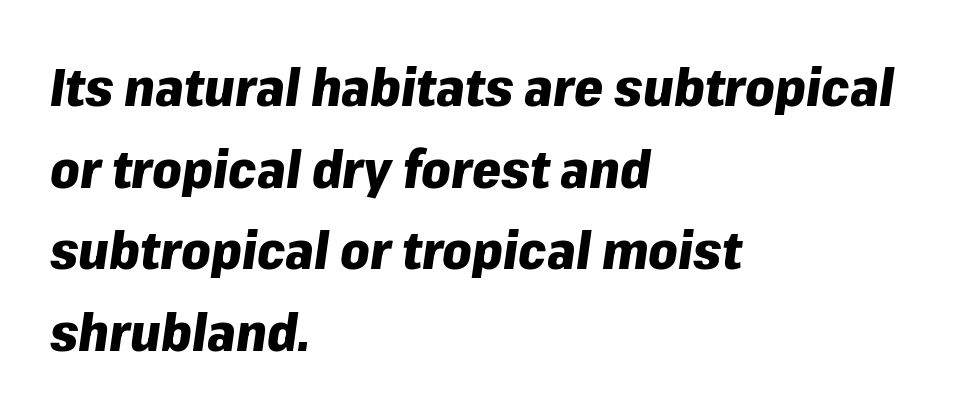
On the weight axis this lands at bold, roughly 700. Successive baselines arrive at the customary interval. Letter spacing: default. Emphasis-style slanted type is in use. The string is rendered with underlining switched off. Note the varied advance widths — an 'i' is clearly narrower than an 'm'.
